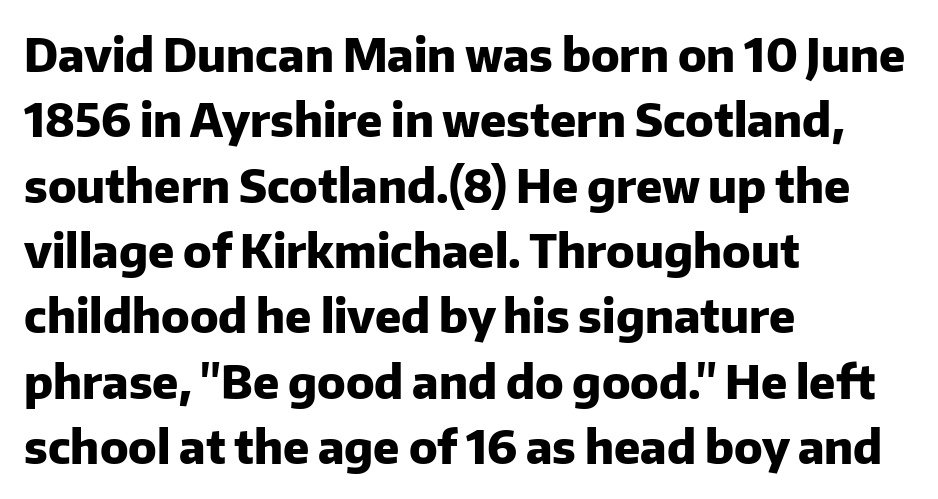
Observe the ordinary spacing: letters are neighbours, not strangers. Check where the strokes stop: nothing finishes them off — pure sans. The area under the type is left untouched. The letters stand upright; this is a roman face.
